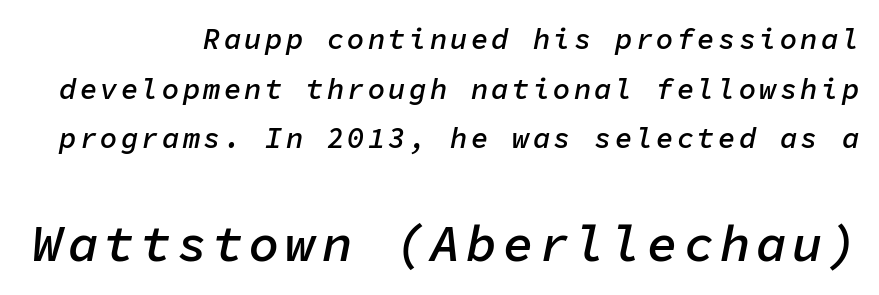
A typesetter would mark this as italic. Between these two stacked blocks, the lower one wins on size. Beneath every word, the page is bare. The rendering uses typewriter-style spacing with identical character cells. The paragraph has a hard right edge and a soft left edge.
